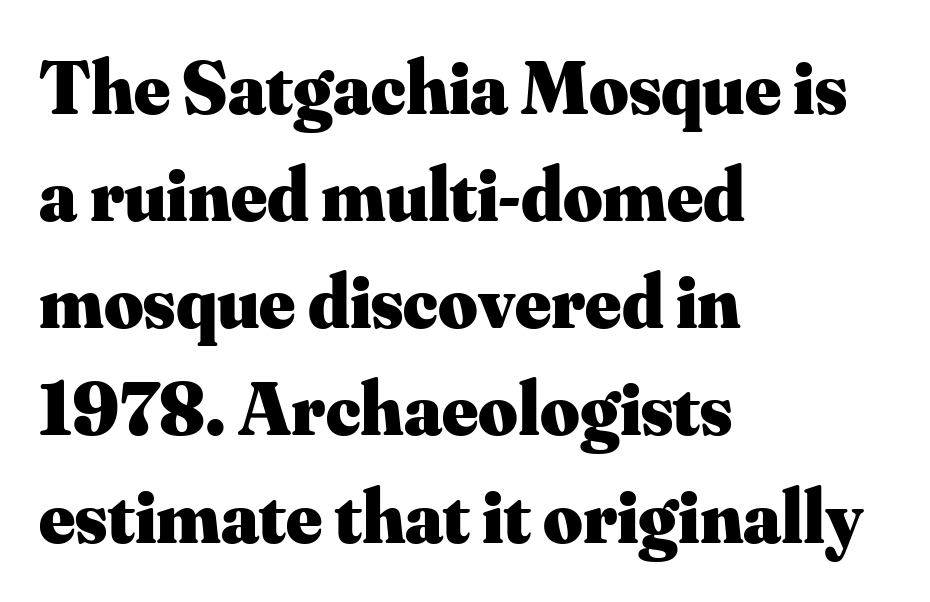
The image shows 76 px heavy serif type, upright; set left-aligned, normal line spacing (1.41x), normal letter spacing, not underlined; medium stroke contrast and a small x-height.
